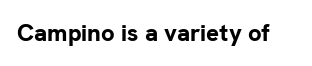
Q: Is the text bold? A: Yes.
Q: Is the text italic (slanted)? A: No, it is upright.
Q: Is the text underlined? A: No.
Q: Is the spacing between letters normal or unusually wide? A: Normal.
